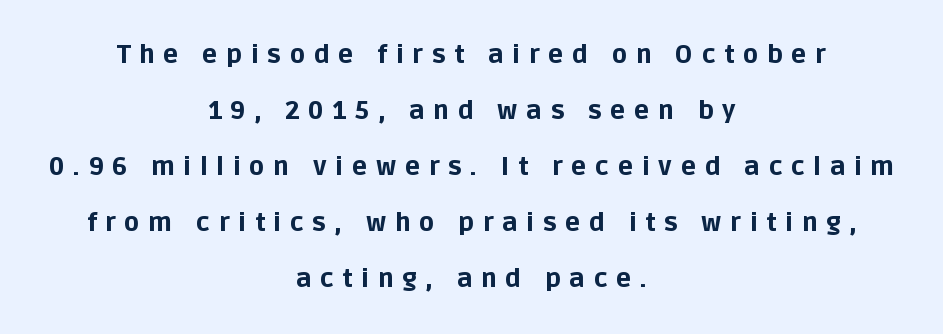
{"italic": "no", "bold": "yes", "underline": "no", "align": "center", "line_spacing": "loose", "line_spacing_ratio": 2.24, "letter_spacing": "wide", "letter_spacing_em": 0.35, "glyph_px": 25}
